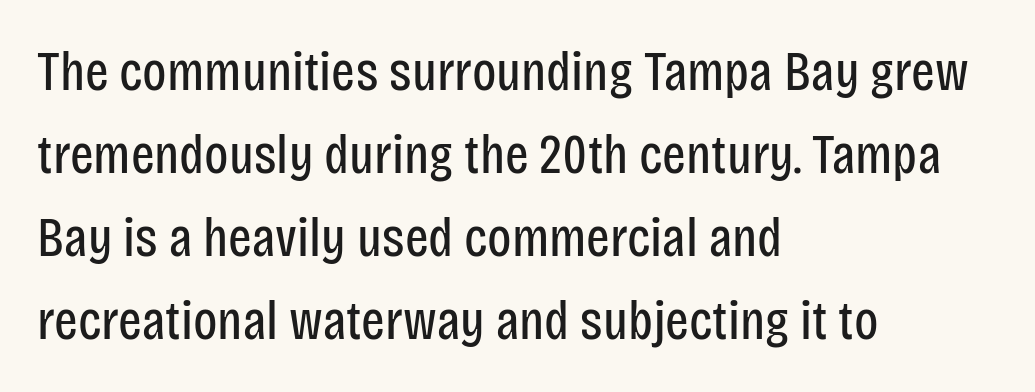
Q: Is the text bold? A: No.
Q: Is the text italic (slanted)? A: No, it is upright.
Q: Is the typeface a serif or a sans-serif typeface? A: Sans-serif.
Q: Is the text underlined? A: No.
Q: How is the paragraph aligned? A: Left-aligned.
Q: Is the spacing between letters normal or unusually wide? A: Normal.
Q: Is the spacing between lines tight, normal or loose? A: Normal.
Q: Width (condensed, normal, or wide)? A: Condensed.
Q: Stroke contrast? A: Low.
Q: x-height? A: Large.
Q: Monospaced? A: No.
